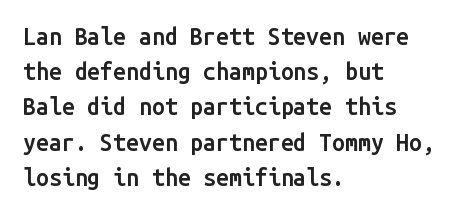
Q: Is the text bold? A: Semi-bold.
Q: Is the text italic (slanted)? A: No, it is upright.
Q: Is the text underlined? A: No.
Q: How is the paragraph aligned? A: Left-aligned.
Q: Is the spacing between letters normal or unusually wide? A: Normal.
Q: Is the spacing between lines tight, normal or loose? A: Normal.
